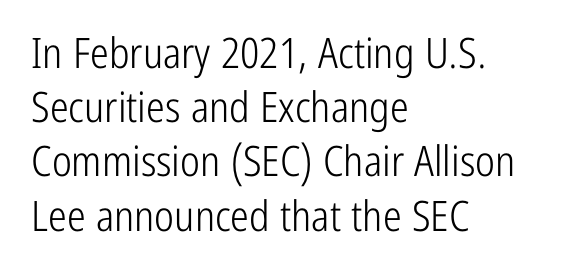
{"serif": "no", "italic": "no", "bold": "no", "weight": "light", "width": "condensed", "stroke_contrast": "low", "x_height": "medium", "monospaced": "no", "underline": "no", "align": "left", "line_spacing": "normal", "line_spacing_ratio": 1.29, "letter_spacing": "normal", "letter_spacing_em": 0.0, "glyph_px": 42}
